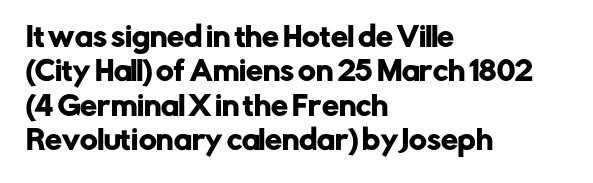
The image shows 27 px text type, upright; set left-aligned, normal line spacing (1.27x), normal letter spacing, not underlined.
